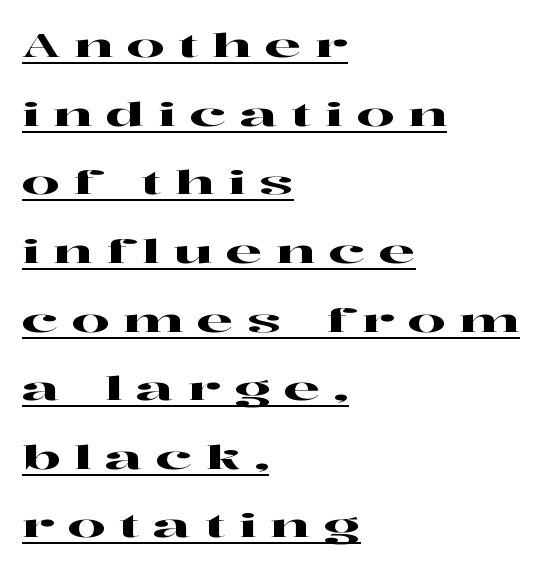
Q: Is the text italic (slanted)? A: No, it is upright.
Q: Is the typeface a serif or a sans-serif typeface? A: Serif.
Q: Is the text underlined? A: Yes.
Q: How is the paragraph aligned? A: Left-aligned.
Q: Is the spacing between letters normal or unusually wide? A: Unusually wide.
Q: Is the spacing between lines tight, normal or loose? A: Loose.
Q: Width (condensed, normal, or wide)? A: Wide.
Q: Stroke contrast? A: High.
Q: x-height? A: Medium.
Q: Monospaced? A: No.
